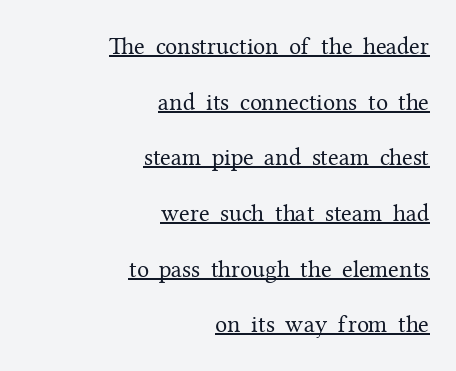
{"italic": "no", "bold": "no", "underline": "yes", "align": "right", "line_spacing": "loose", "line_spacing_ratio": 2.32, "letter_spacing": "normal", "letter_spacing_em": 0.0, "glyph_px": 24}
